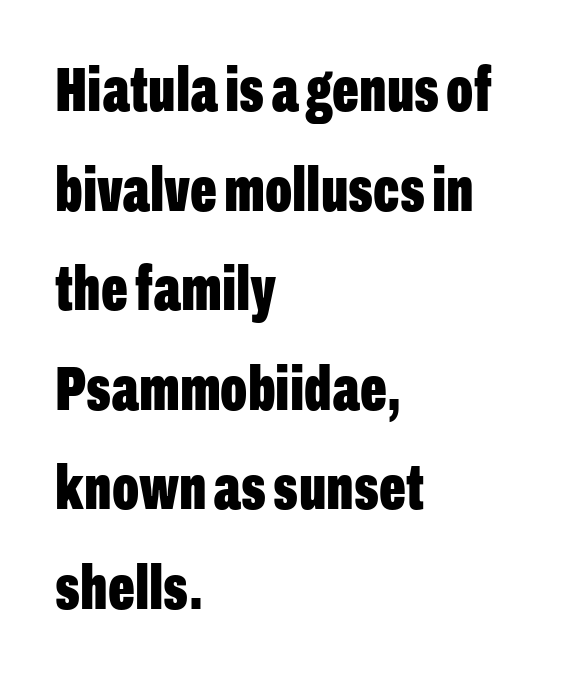
Students, this is bold: see how much ink each stroke carries. The specimen omits any rule beneath the text block's lines. The rendering uses a moderate line-height, typical for paragraphs. The type family on display is of the sans-serif kind. The horizontal fit of the characters is conventional and even. Here the designer chose a conventional face with non-uniform glyph widths.
